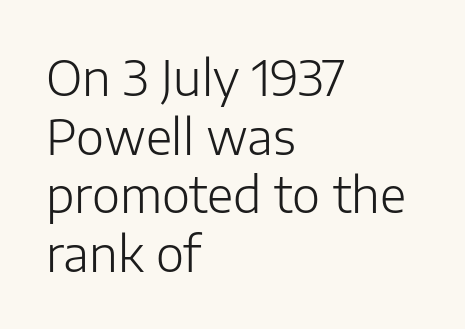
Short note: letters normally spaced. The passage shown is not bold in any degree. Looks like regular typesetting: each glyph gets only the width it needs. A typesetter would label this face a sans.
